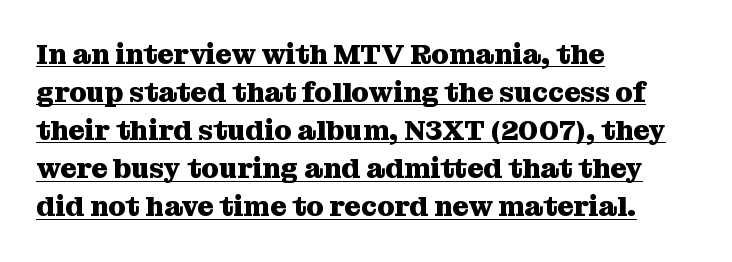
Q: Is the text bold? A: Yes.
Q: Is the text italic (slanted)? A: No, it is upright.
Q: Is the typeface a serif or a sans-serif typeface? A: Serif.
Q: Is the text underlined? A: Yes.
Q: How is the paragraph aligned? A: Left-aligned.
Q: Is the spacing between letters normal or unusually wide? A: Normal.
Q: Is the spacing between lines tight, normal or loose? A: Normal.
Q: Width (condensed, normal, or wide)? A: Normal.
Q: Stroke contrast? A: Medium.
Q: x-height? A: Medium.
Q: Monospaced? A: No.
